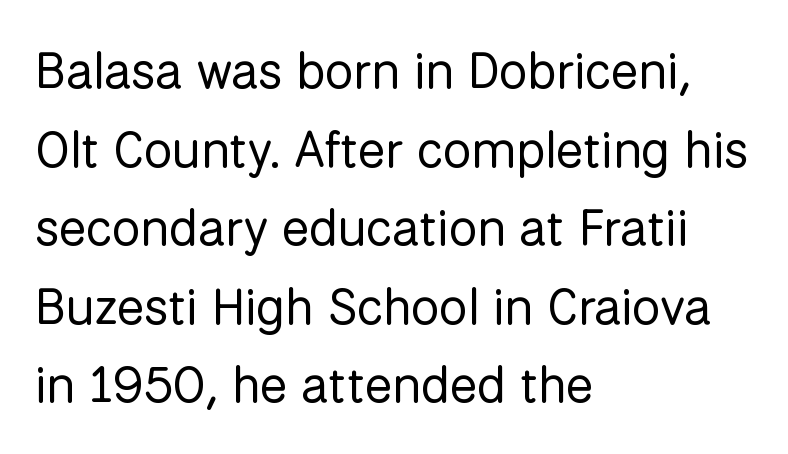
The image shows 51 px regular-weight sans-serif type, upright; set left-aligned, normal line spacing (1.54x), normal letter spacing, not underlined; low stroke contrast and a medium x-height.
